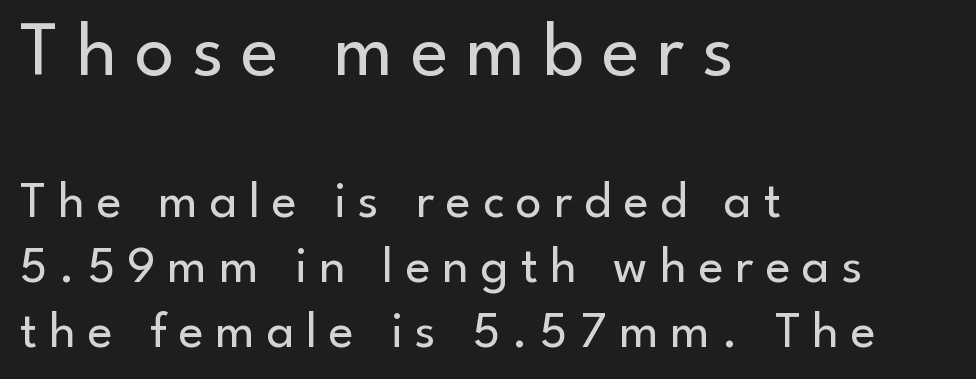
Q: Is the text bold? A: No.
Q: Is the text italic (slanted)? A: No, it is upright.
Q: Is the typeface a serif or a sans-serif typeface? A: Sans-serif.
Q: Is the text underlined? A: No.
Q: How is the paragraph aligned? A: Left-aligned.
Q: Is the spacing between letters normal or unusually wide? A: Unusually wide.
Q: Is the spacing between lines tight, normal or loose? A: Normal.
Q: Which block of text is set in a larger size, the first (top) or the second (bottom)? A: The first (top) one.
Q: Width (condensed, normal, or wide)? A: Normal.
Q: Stroke contrast? A: Low.
Q: x-height? A: Small.
Q: Monospaced? A: No.
